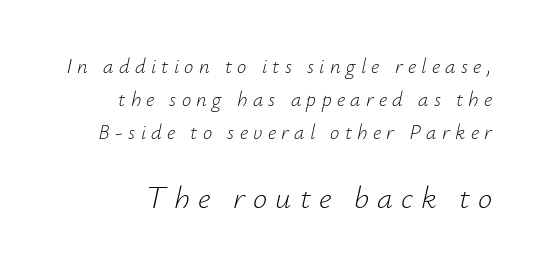
{"italic": "yes", "lean": "right", "slant_degrees": 12, "bold": "no", "weight": "light", "width": "normal", "stroke_contrast": "low", "x_height": "small", "monospaced": "no", "underline": "no", "line_spacing": "normal", "line_spacing_ratio": 1.58, "letter_spacing": "wide", "letter_spacing_em": 0.25, "larger_block": "second", "size_ratio": 1.52, "glyph_px": 32}
